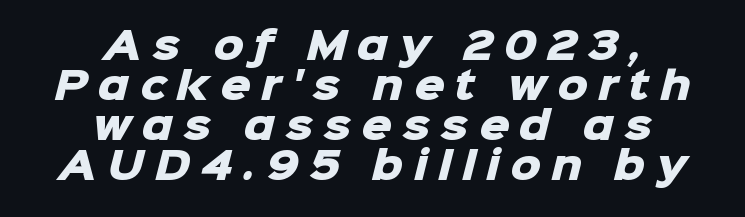
The image shows 38 px heavy sans-serif type; set centered, tight line spacing (1.05x), unusually wide letter spacing (+0.27 em), not underlined; low stroke contrast and a medium x-height.
